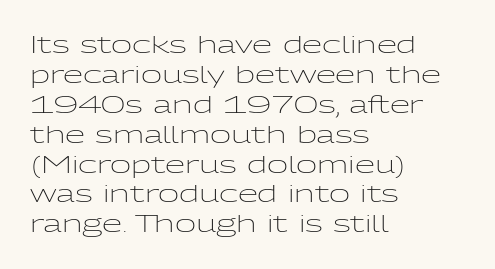
The image shows 23 px text type, upright; set left-aligned, normal line spacing (1.3x), normal letter spacing, not underlined.
